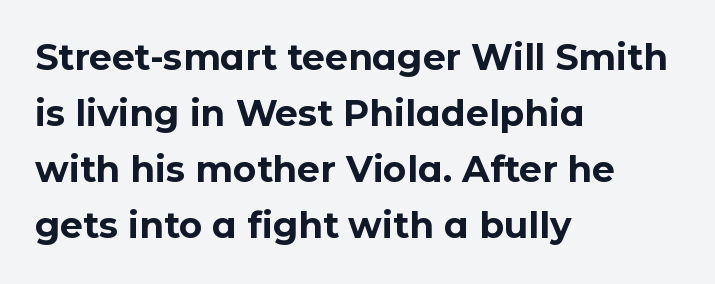
Visually the block forms a straight wall on the left and a jagged coastline on the right. The vertical gap from one line to the next is medium. What stands out about the letter spacing? Nothing — it is the standard amount. Serifs: no, the terminals of the letterforms are clean.
